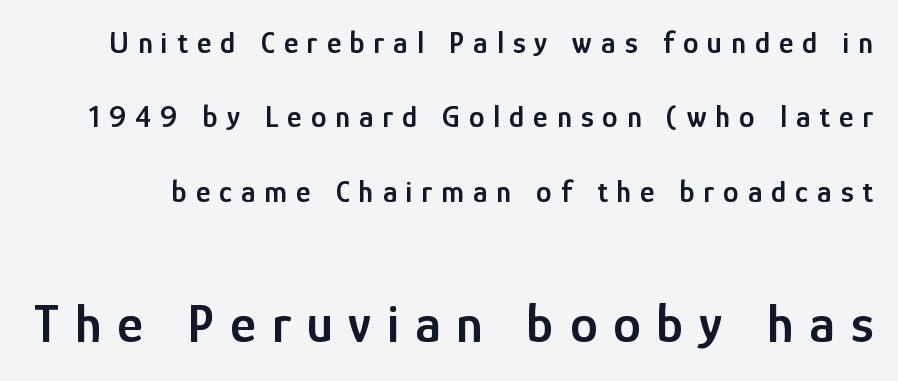
Vertical spacing — loose. The passage shown has open, widely tracked lettering throughout. Serif or sans? Sans — the stroke terminals are bare. Each letter keeps its own natural width here, so spacing adapts to shape.
